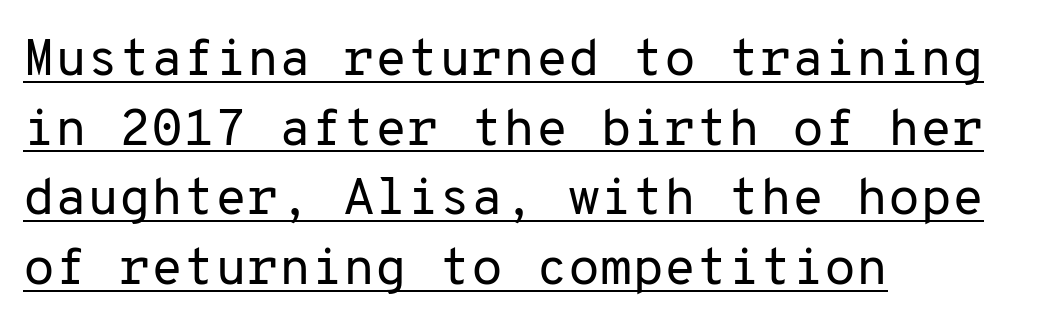
{"serif": "no", "italic": "no", "bold": "no", "weight": "regular", "width": "normal", "stroke_contrast": "low", "x_height": "medium", "monospaced": "yes", "underline": "yes", "align": "left", "line_spacing": "normal", "line_spacing_ratio": 1.34, "letter_spacing": "normal", "letter_spacing_em": 0.0, "glyph_px": 52}
